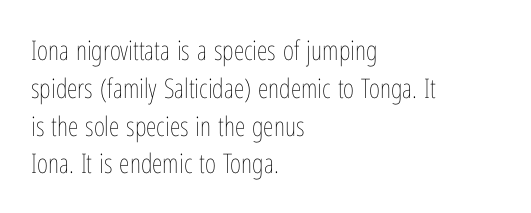
Short note: letters normally spaced. These lines are set flush left with a ragged right edge. The passage shown is not bold in any degree. Rows of type keep a routine distance in the vertical direction. This is the regular roman posture of the typeface.
